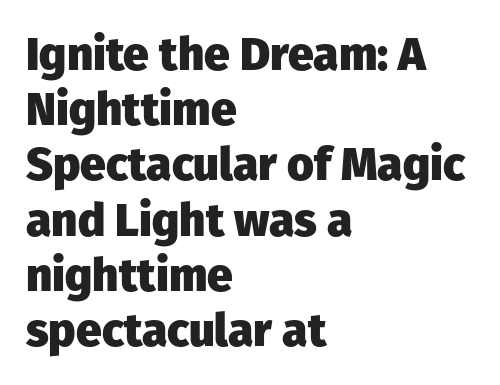
The image shows 46 px heavy sans-serif type, upright; set left-aligned, line spacing 1.2x, normal letter spacing, not underlined; low stroke contrast and a medium x-height.
